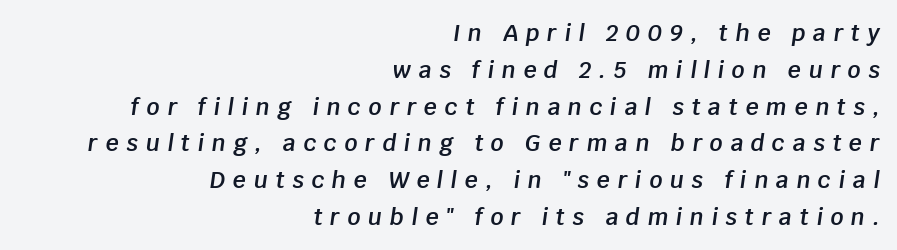
Each line ends at the same right margin while the left side varies. Spacing between characters has been opened up far beyond the box default. Does the lettering tilt? It does — this is italic. Line spacing here is normal. Descenders hang freely into open space.
